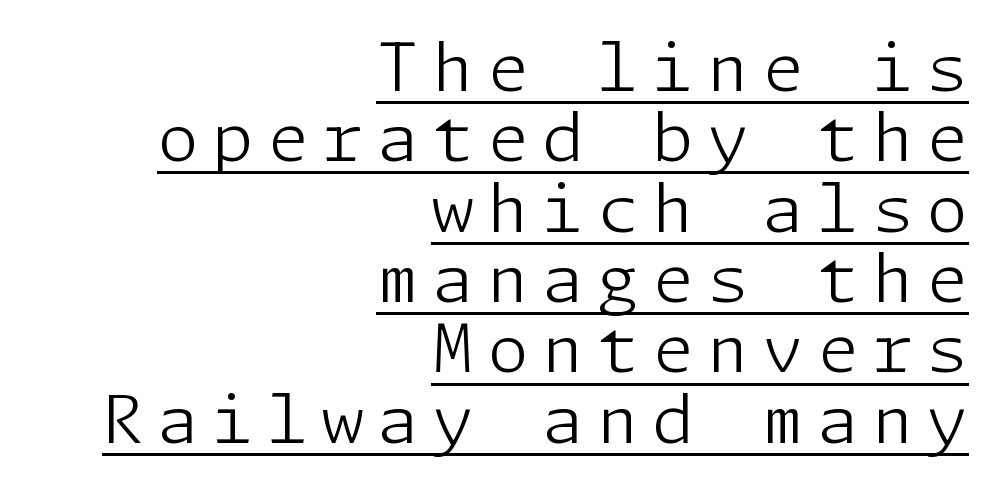
Q: Is the text bold? A: No.
Q: Is the text italic (slanted)? A: No, it is upright.
Q: Is the typeface a serif or a sans-serif typeface? A: Sans-serif.
Q: Is the text underlined? A: Yes.
Q: How is the paragraph aligned? A: Right-aligned.
Q: Is the spacing between letters normal or unusually wide? A: Unusually wide.
Q: Is the spacing between lines tight, normal or loose? A: Tight.
Q: Width (condensed, normal, or wide)? A: Normal.
Q: Stroke contrast? A: Low.
Q: x-height? A: Medium.
